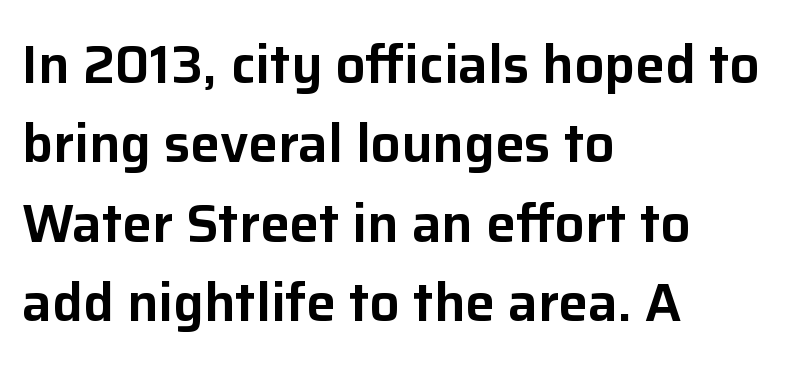
The image shows 53 px sans-serif type, upright; set left-aligned, normal line spacing (1.5x), normal letter spacing, not underlined; low stroke contrast and a medium x-height.
